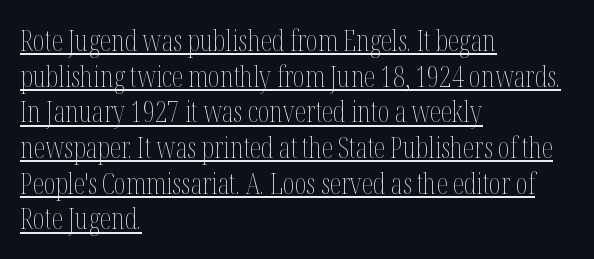
A continuous stroke trails under the words, as in a hyperlink. Where is the straight margin? On the left. Notice how the stems are strictly vertical — no italics here. The face used here is proportionally spaced, like ordinary book or web type. Is the stroke heavy? The answer is a plain regular-or-lighter.
